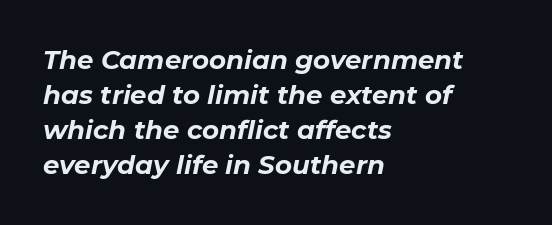
Quick note: interline space is typical. The setting favours the left margin, as ordinary paragraphs usually do. Stroke thickness is high; the sample reads as a true bold. The string is rendered with underlining switched off.
